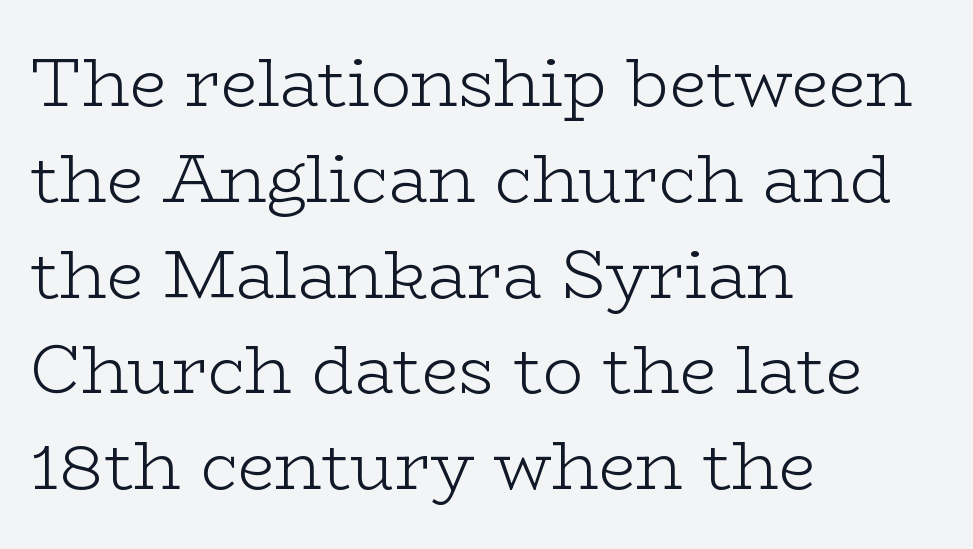
Q: Is the text bold? A: No.
Q: Is the text italic (slanted)? A: No, it is upright.
Q: Is the typeface a serif or a sans-serif typeface? A: Serif.
Q: Is the text underlined? A: No.
Q: How is the paragraph aligned? A: Left-aligned.
Q: Is the spacing between letters normal or unusually wide? A: Normal.
Q: Is the spacing between lines tight, normal or loose? A: Normal.
Q: Width (condensed, normal, or wide)? A: Wide.
Q: Stroke contrast? A: Low.
Q: x-height? A: Medium.
Q: Monospaced? A: No.
